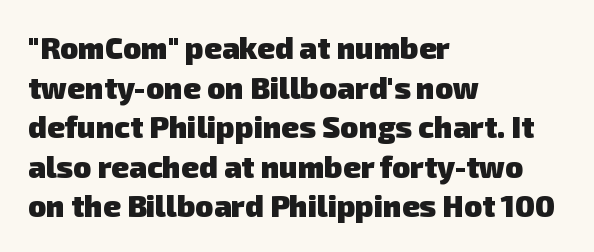
{"serif": "no", "bold": "yes", "weight": "heavy", "width": "normal", "stroke_contrast": "low", "x_height": "medium", "monospaced": "no", "underline": "no", "align": "left", "line_spacing": "normal", "line_spacing_ratio": 1.32, "letter_spacing": "normal", "letter_spacing_em": 0.0, "glyph_px": 30}
